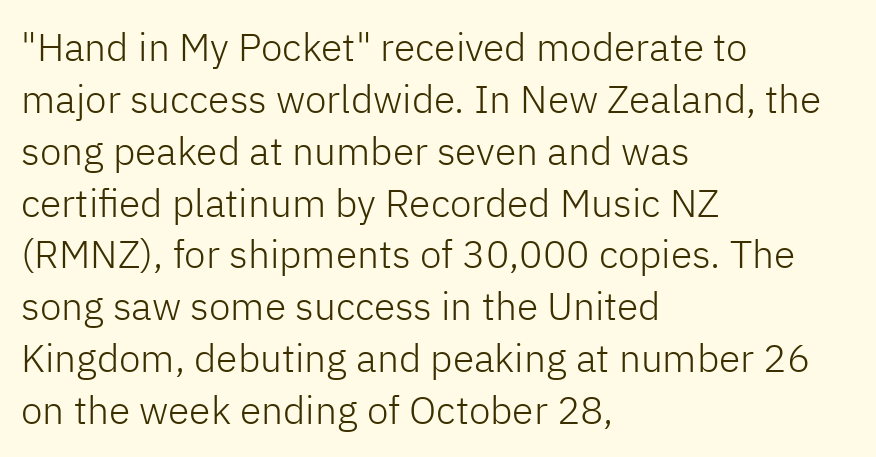
The image shows 39 px light sans-serif type, upright; set left-aligned, normal line spacing (1.33x), normal letter spacing, not underlined; low stroke contrast and a medium x-height.
